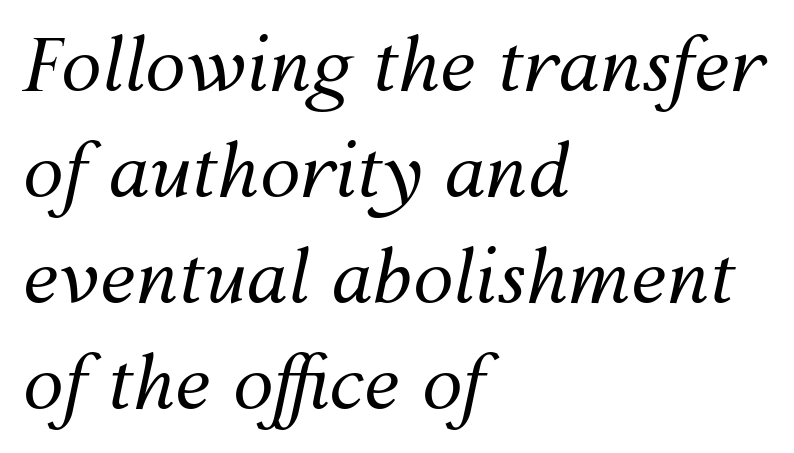
The image shows 73 px regular-weight type, italic (leaning right); set left-aligned, normal line spacing (1.45x), normal letter spacing, not underlined; medium stroke contrast and a medium x-height.
